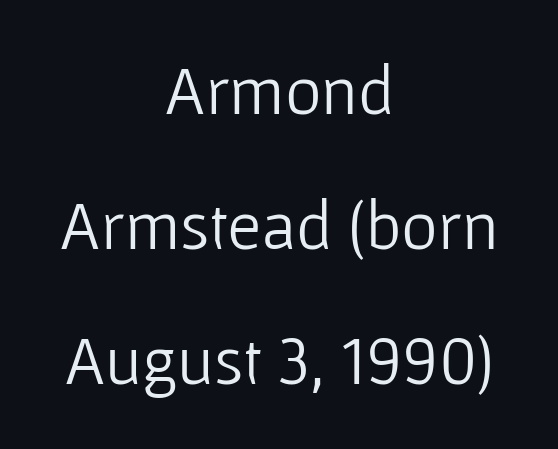
{"serif": "no", "italic": "no", "bold": "no", "weight": "light", "width": "normal", "stroke_contrast": "low", "x_height": "medium", "monospaced": "no", "underline": "no", "align": "center", "line_spacing": "loose", "line_spacing_ratio": 1.93, "letter_spacing": "normal", "letter_spacing_em": 0.0, "glyph_px": 70}
